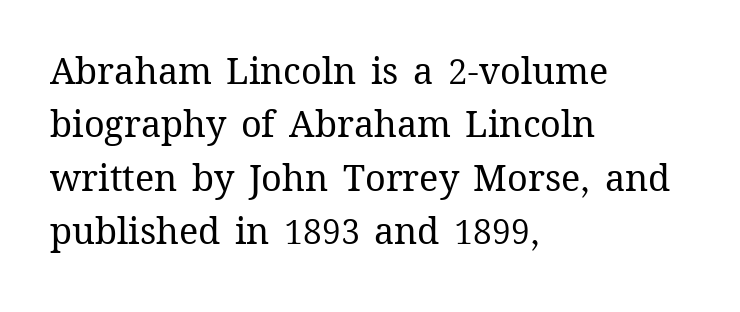
Glance below the letters and you will spot only blank space. Do the letters lean? They stand straight. The letters advance in unequal steps, a hallmark of proportional type. Look at the tracking — it's just the regular setting, nothing added. If you measured baseline to baseline, you'd find a middling distance. This rendering uses left alignment, leaving the right contour irregular.
